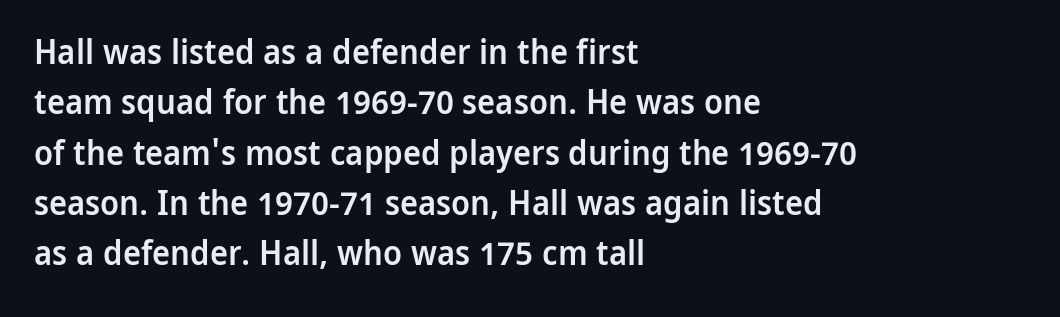
Standard letterfit; no display-style spreading of the glyphs. Italic? Not at all — the glyphs are vertical. Compared with a centered layout, this one pins lines to the left instead. Check the space under the baseline: it is left empty.
